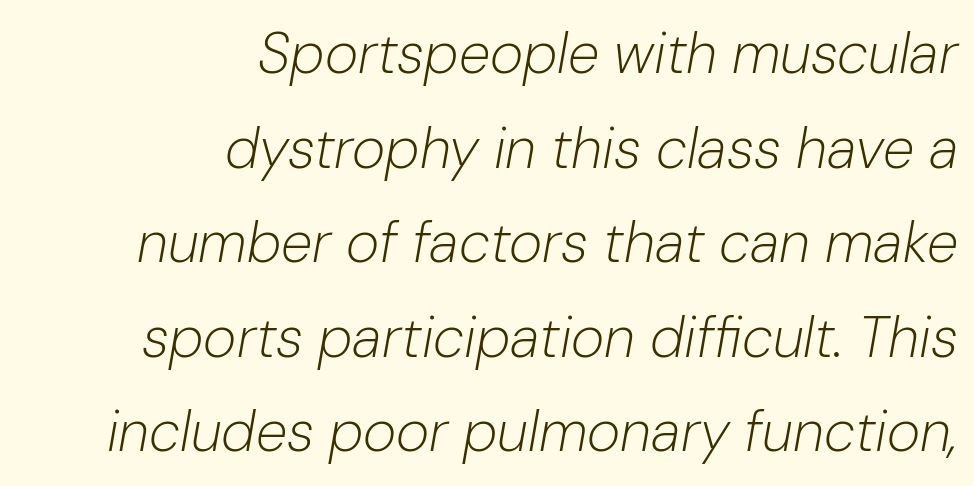
{"italic": "yes", "lean": "right", "slant_degrees": 10, "bold": "no", "weight": "light", "width": "normal", "stroke_contrast": "low", "x_height": "medium", "monospaced": "no", "underline": "no", "align": "right", "line_spacing": "normal", "line_spacing_ratio": 1.66, "letter_spacing": "normal", "letter_spacing_em": 0.0, "glyph_px": 57}
